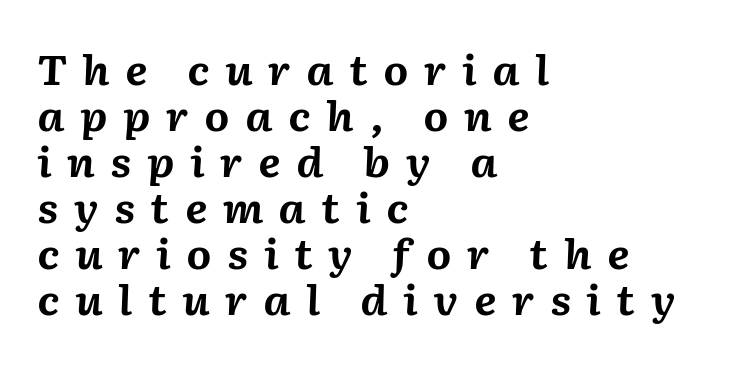
The image shows 40 px bold type, italic (leaning right); set left-aligned, tight line spacing (1.15x), unusually wide letter spacing (+0.38 em), not underlined; medium stroke contrast and a medium x-height.
